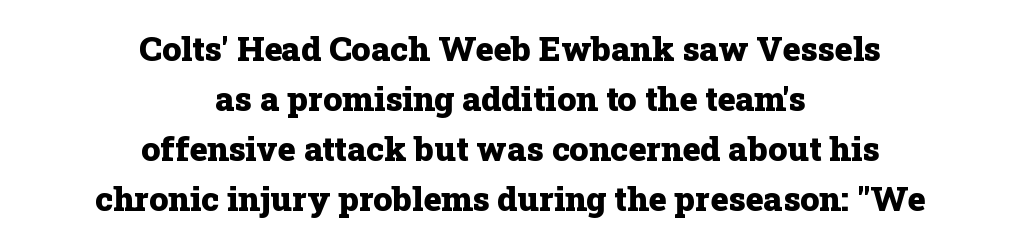
{"serif": "yes", "italic": "no", "bold": "yes", "weight": "heavy", "width": "normal", "stroke_contrast": "low", "x_height": "medium", "monospaced": "no", "underline": "no", "align": "center", "line_spacing": "normal", "line_spacing_ratio": 1.47, "letter_spacing": "normal", "letter_spacing_em": 0.0, "glyph_px": 34}
